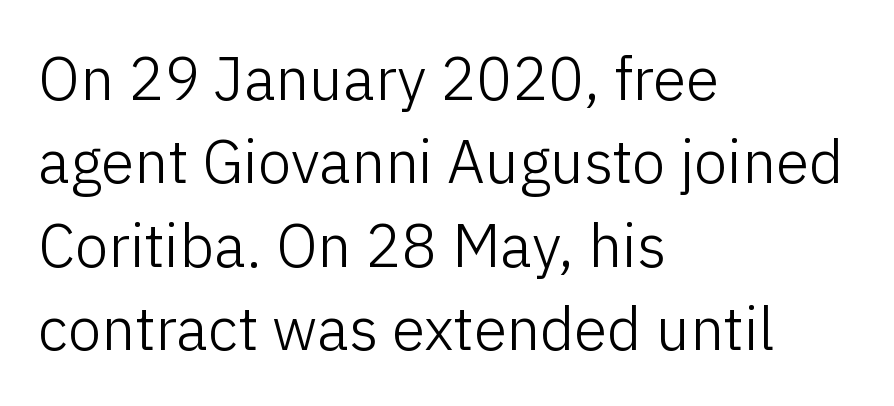
The image shows 60 px light sans-serif type, upright; set left-aligned, normal line spacing (1.39x), normal letter spacing, not underlined; low stroke contrast and a medium x-height.
